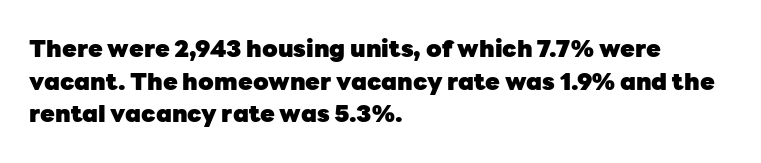
{"italic": "no", "bold": "yes", "underline": "no", "align": "left", "line_spacing": "normal", "line_spacing_ratio": 1.36, "letter_spacing": "normal", "letter_spacing_em": 0.0, "glyph_px": 24}
